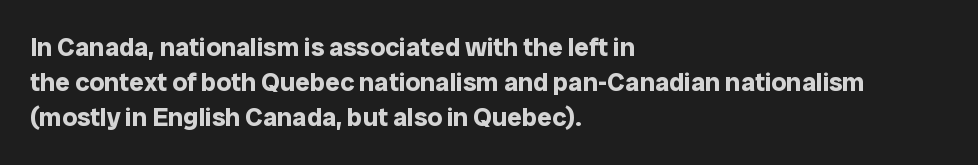
Q: Is the text bold? A: Yes.
Q: Is the text italic (slanted)? A: No, it is upright.
Q: Is the text underlined? A: No.
Q: How is the paragraph aligned? A: Left-aligned.
Q: Is the spacing between letters normal or unusually wide? A: Normal.
Q: Is the spacing between lines tight, normal or loose? A: Normal.
